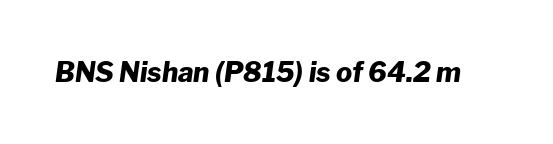
The image shows 27 px bold type, italic (leaning right); set normal letter spacing, not underlined.
